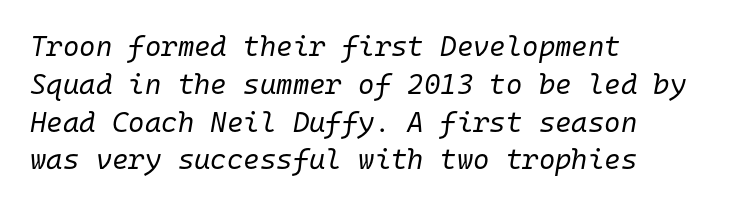
{"italic": "yes", "lean": "right", "slant_degrees": 10, "bold": "no", "weight": "regular", "width": "normal", "stroke_contrast": "low", "x_height": "medium", "monospaced": "yes", "underline": "no", "align": "left", "line_spacing": "normal", "line_spacing_ratio": 1.35, "letter_spacing": "normal", "letter_spacing_em": 0.0, "glyph_px": 28}
